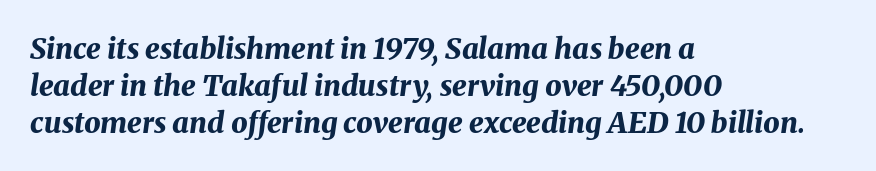
Q: Is the text bold? A: Yes.
Q: Is the text italic (slanted)? A: Yes, it leans right by about 8 degrees.
Q: Is the text underlined? A: No.
Q: How is the paragraph aligned? A: Left-aligned.
Q: Is the spacing between letters normal or unusually wide? A: Normal.
Q: Is the spacing between lines tight, normal or loose? A: Normal.
Q: Width (condensed, normal, or wide)? A: Normal.
Q: Stroke contrast? A: Medium.
Q: x-height? A: Medium.
Q: Monospaced? A: No.
